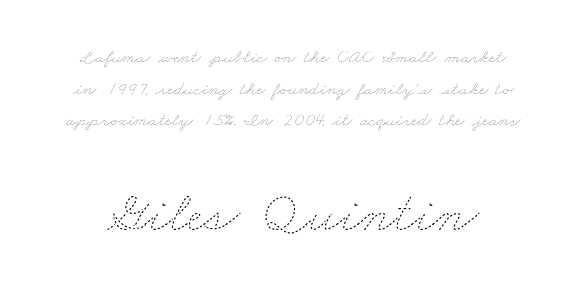
Q: Is the text bold? A: No.
Q: Is the text underlined? A: No.
Q: Is the spacing between letters normal or unusually wide? A: Normal.
Q: Is the spacing between lines tight, normal or loose? A: Normal.
Q: Which block of text is set in a larger size, the first (top) or the second (bottom)? A: The second (bottom) one.
Q: Width (condensed, normal, or wide)? A: Wide.
Q: Stroke contrast? A: Low.
Q: x-height? A: Small.
Q: Monospaced? A: No.
